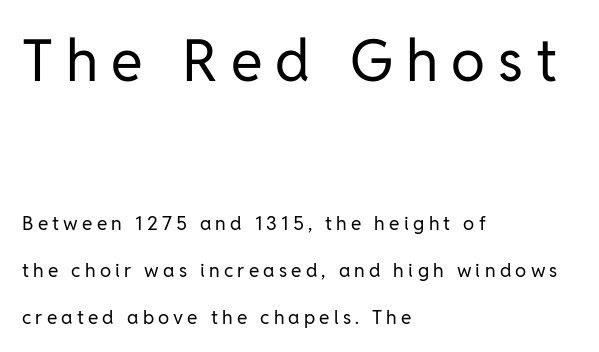
Every stem runs plumb, perpendicular to the baseline. The font family rendered here belongs to the sans-serif group. A classic flush-left, rag-right setting is used for this passage. How are the letters spaced? Widely, with obvious added tracking. Think of a printed novel: that variable character pitch is what you see here. In terms of leading, this rendering errs on the spacious side.
